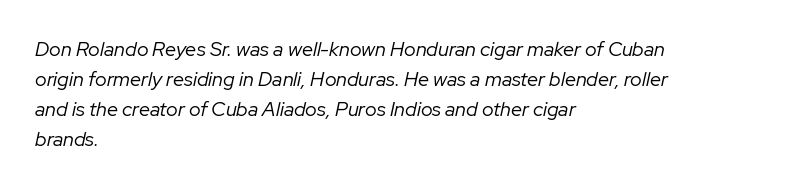
{"italic": "yes", "lean": "right", "slant_degrees": 12, "bold": "no", "underline": "no", "align": "left", "line_spacing": "normal", "line_spacing_ratio": 1.5, "letter_spacing": "normal", "letter_spacing_em": 0.0, "glyph_px": 20}
